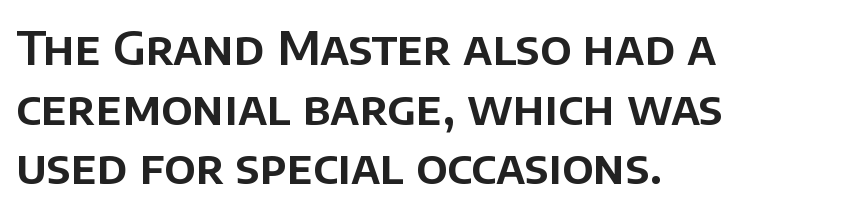
The font family rendered here belongs to the sans-serif group. Each new line begins a customary step beneath the previous one. Check the space under the baseline: it is left empty. The face used here is proportionally spaced, like ordinary book or web type. These lines stack with their left ends in a neat column.
